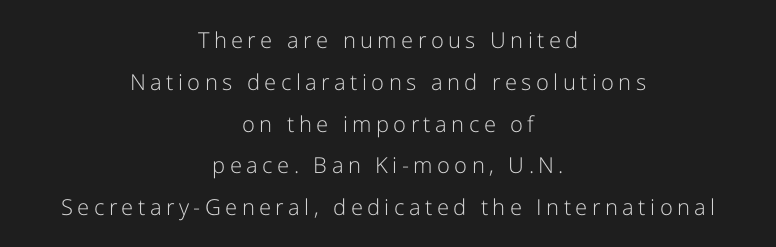
Q: Is the text bold? A: No.
Q: Is the text italic (slanted)? A: No, it is upright.
Q: Is the text underlined? A: No.
Q: How is the paragraph aligned? A: Centered.
Q: Is the spacing between letters normal or unusually wide? A: Unusually wide.
Q: Is the spacing between lines tight, normal or loose? A: Loose.
